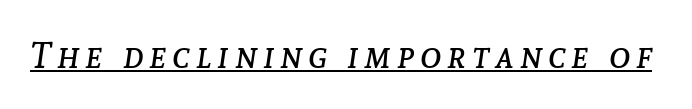
The face used here is proportionally spaced, like ordinary book or web type. Characters are canted at an angle relative to the baseline's perpendicular. Think standard paragraph weight, or any step lighter than that. A typographer would call this underscored text.
